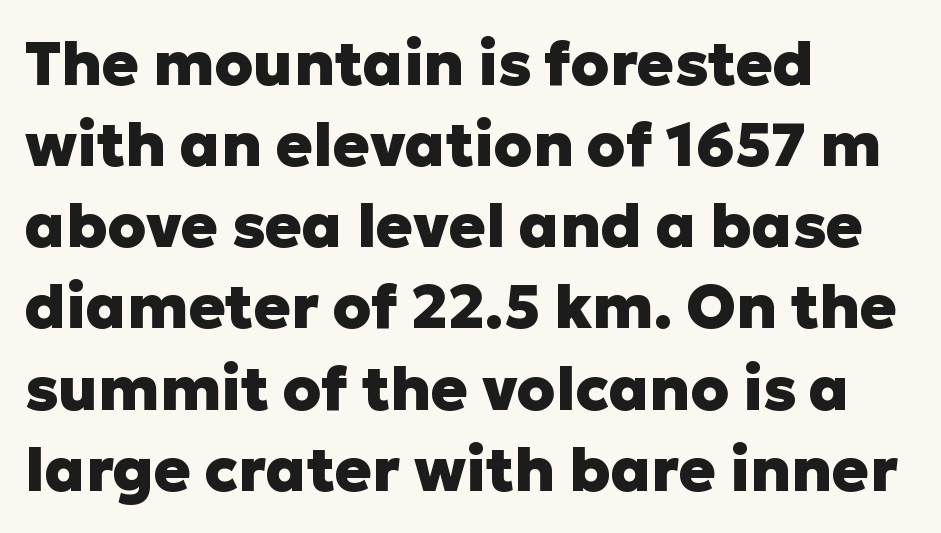
{"serif": "no", "italic": "no", "bold": "yes", "weight": "heavy", "width": "normal", "stroke_contrast": "low", "x_height": "medium", "monospaced": "no", "underline": "no", "align": "left", "line_spacing": "normal", "line_spacing_ratio": 1.33, "letter_spacing": "normal", "letter_spacing_em": 0.0, "glyph_px": 61}
